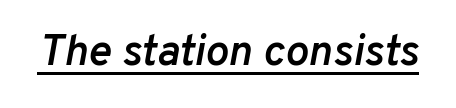
{"italic": "yes", "lean": "right", "slant_degrees": 10, "bold": "semi", "weight": "semibold", "width": "normal", "stroke_contrast": "low", "x_height": "medium", "monospaced": "no", "underline": "yes", "letter_spacing": "normal", "letter_spacing_em": 0.0, "glyph_px": 44}
